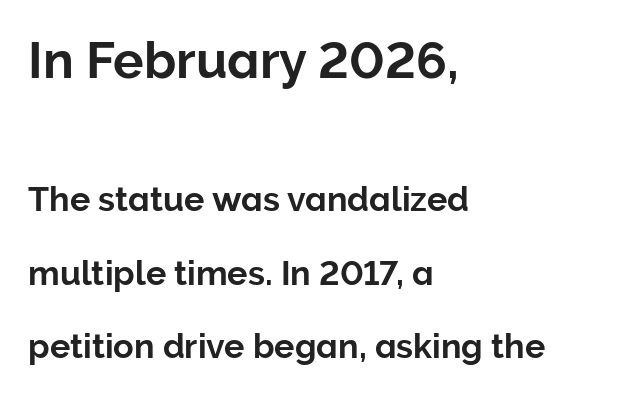
Q: Is the text italic (slanted)? A: No, it is upright.
Q: Is the typeface a serif or a sans-serif typeface? A: Sans-serif.
Q: Is the text underlined? A: No.
Q: How is the paragraph aligned? A: Left-aligned.
Q: Is the spacing between letters normal or unusually wide? A: Normal.
Q: Is the spacing between lines tight, normal or loose? A: Loose.
Q: Which block of text is set in a larger size, the first (top) or the second (bottom)? A: The first (top) one.
Q: Width (condensed, normal, or wide)? A: Normal.
Q: Stroke contrast? A: Low.
Q: x-height? A: Medium.
Q: Monospaced? A: No.
